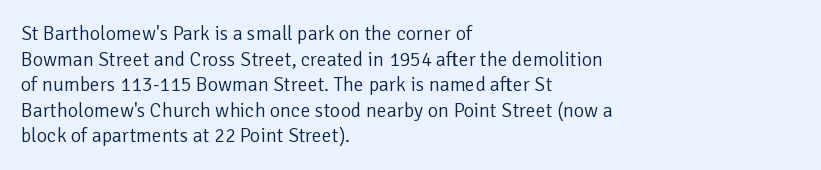
The weight would be labelled regular, book, light, or lighter still. Tall strokes in this sample are plumb rather than angled. These lines stack with their left ends in a neat column. Unmarked baselines from the first word to the last. Regular leading. A typesetter would call this zero additional tracking.
